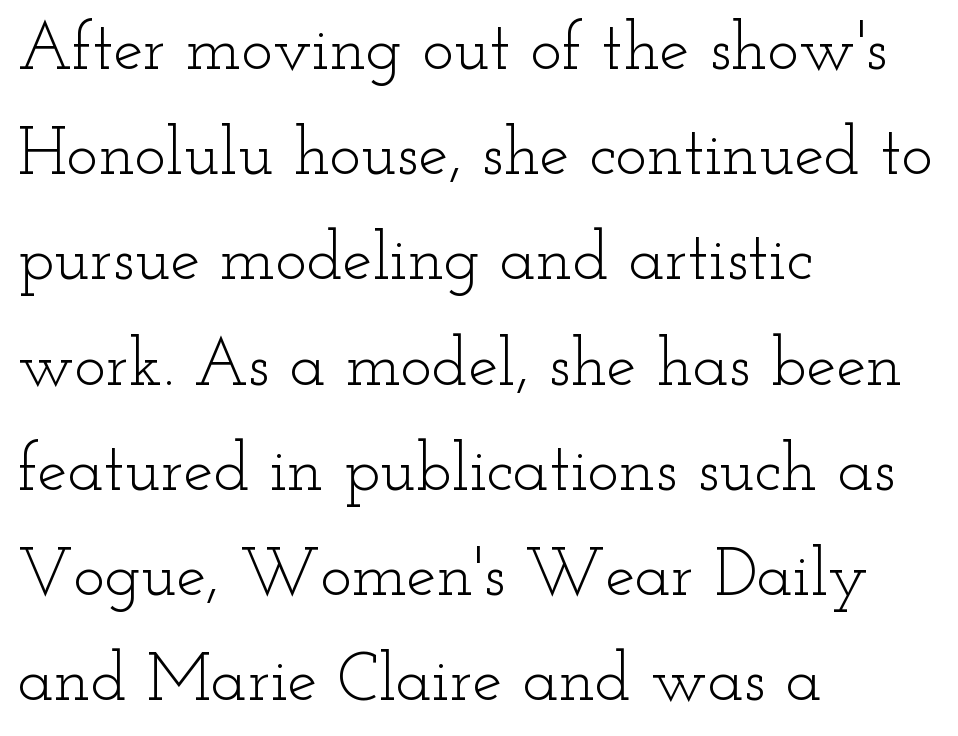
{"serif": "yes", "italic": "no", "bold": "no", "weight": "light", "width": "wide", "stroke_contrast": "low", "x_height": "small", "monospaced": "no", "underline": "no", "align": "left", "line_spacing": "normal", "line_spacing_ratio": 1.57, "letter_spacing": "normal", "letter_spacing_em": 0.0, "glyph_px": 67}
